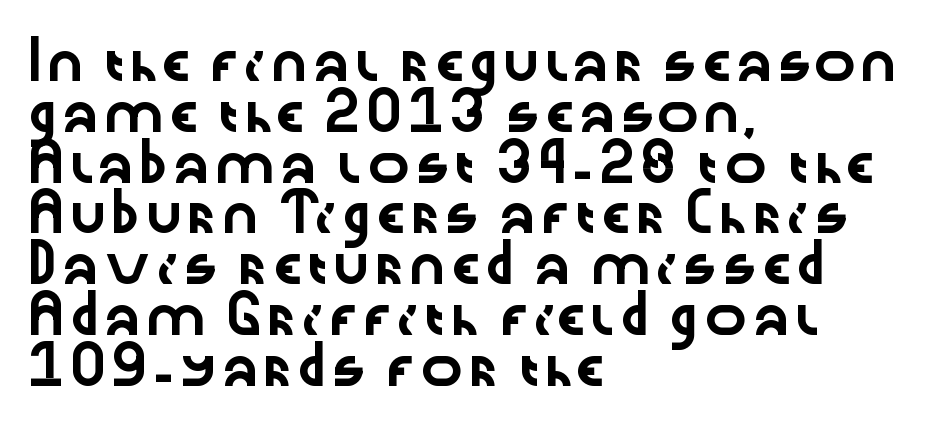
The image shows 36 px wide sans-serif type, upright; set left-aligned, normal line spacing (1.41x), normal letter spacing, not underlined; low stroke contrast and a medium x-height.
